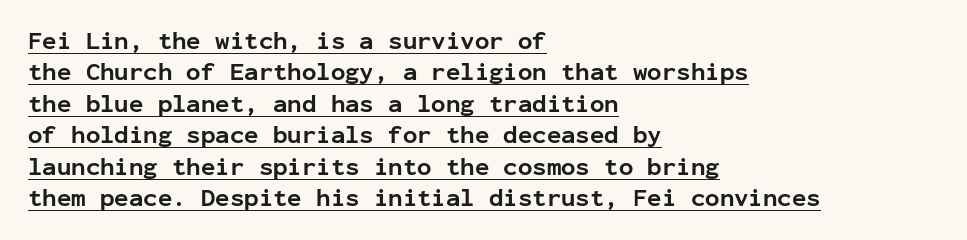
Q: Is the text bold? A: Yes.
Q: Is the text italic (slanted)? A: No, it is upright.
Q: Is the text underlined? A: Yes.
Q: How is the paragraph aligned? A: Left-aligned.
Q: Is the spacing between letters normal or unusually wide? A: Normal.
Q: Is the spacing between lines tight, normal or loose? A: Normal.
